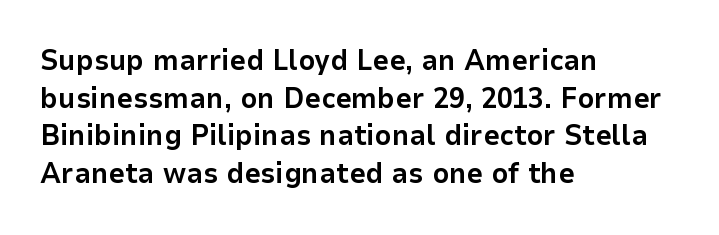
A typesetter would call this proportional, since set widths differ per character. Here the glyphs are tracked normally, forming tight word shapes. Pretty heavy lettering here — definitely bold. Each row of text sits above clean, open space. Nope, no serifs anywhere on these letters.
